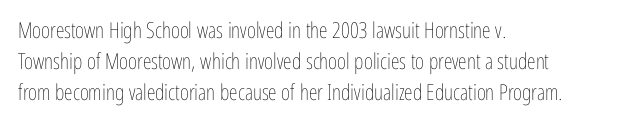
The image shows 22 px text type, upright; set left-aligned, normal line spacing (1.4x), normal letter spacing, not underlined.
